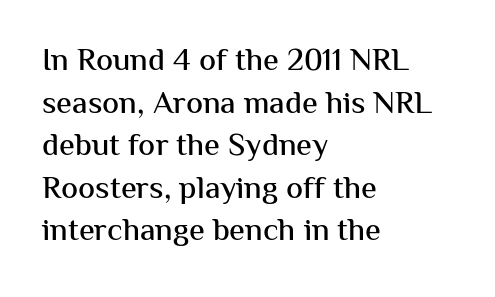
The rendering uses natural spacing where letterforms have individual widths. Style check: upright. The compositor pushed each line to the left boundary. Reading down the column, the eye jumps a familiar distance to each next line.
